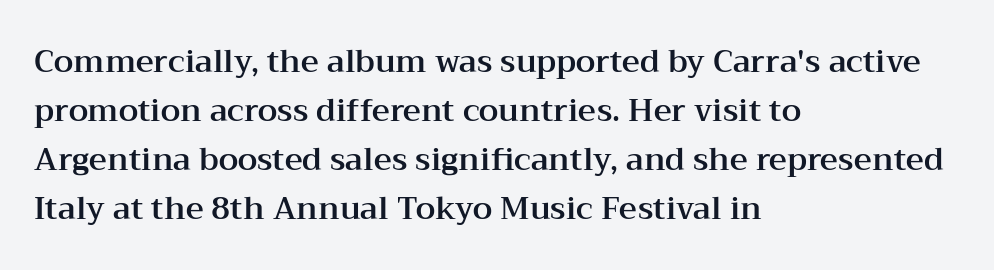
Underline: absent. A serif font was chosen for this passage. Notice how the passage keeps a crisp vertical edge on the left only. Character widths vary here, with narrow letters taking less room than wide ones. Unlike italic type, these characters show no tilt at all. Tracking here is standard; glyphs follow each other at the usual distance.
